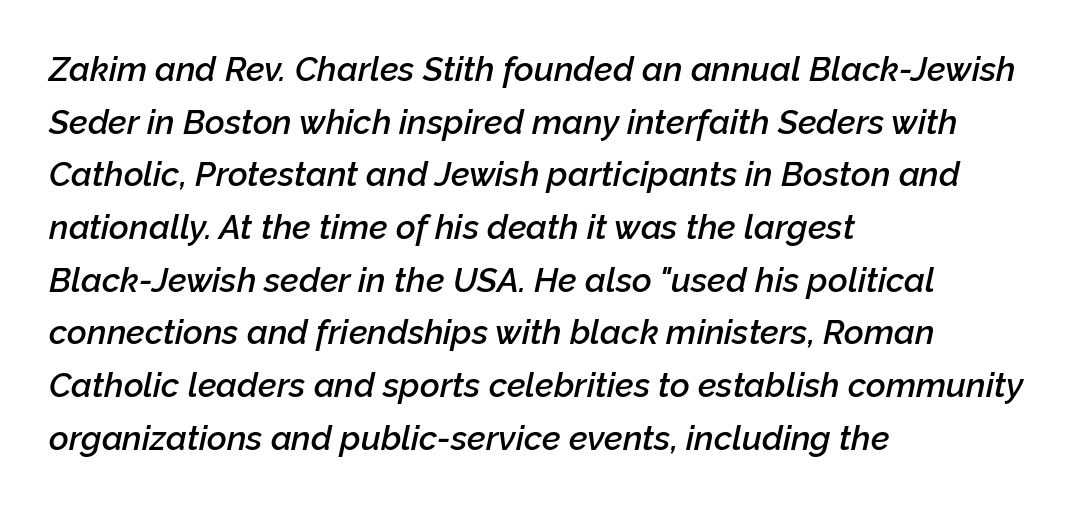
The image shows 34 px semibold type, italic (leaning right); set left-aligned, normal line spacing (1.55x), normal letter spacing, not underlined; low stroke contrast and a medium x-height.
